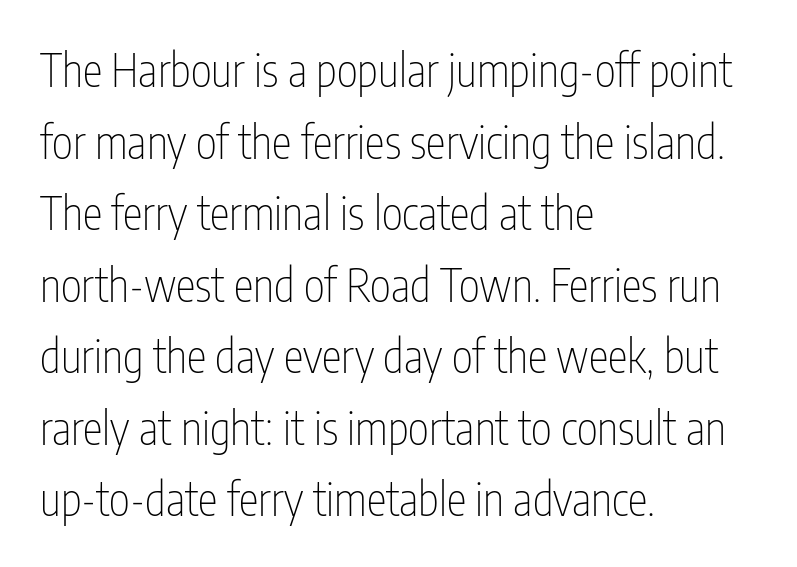
{"serif": "no", "italic": "no", "bold": "no", "weight": "thin", "width": "condensed", "stroke_contrast": "low", "x_height": "medium", "monospaced": "no", "underline": "no", "align": "left", "line_spacing": "normal", "line_spacing_ratio": 1.59, "letter_spacing": "normal", "letter_spacing_em": 0.0, "glyph_px": 45}
